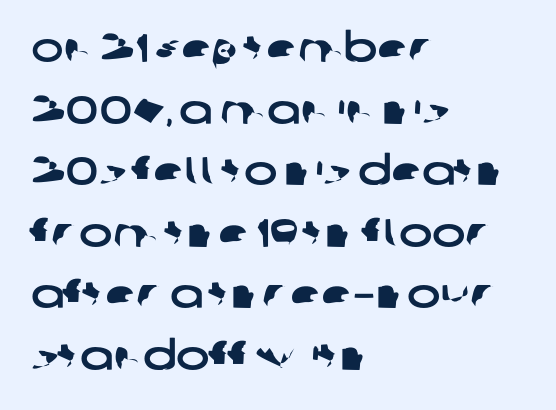
{"serif": "no", "width": "wide", "stroke_contrast": "low", "x_height": "large", "monospaced": "no", "underline": "no", "align": "left", "line_spacing": "normal", "line_spacing_ratio": 1.54, "letter_spacing": "normal", "letter_spacing_em": 0.0, "glyph_px": 40}
